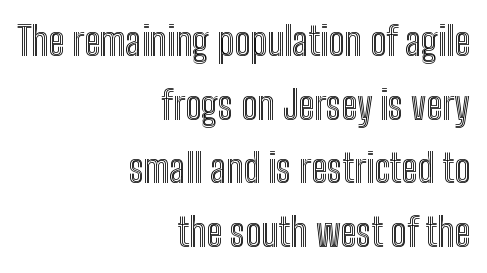
{"italic": "no", "width": "condensed", "x_height": "medium", "monospaced": "no", "underline": "no", "align": "right", "line_spacing": "normal", "line_spacing_ratio": 1.63, "letter_spacing": "normal", "letter_spacing_em": 0.0, "glyph_px": 39}
